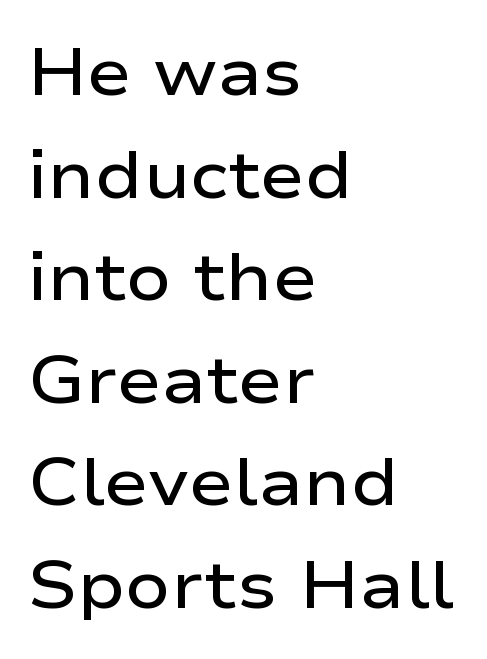
The image shows 67 px semibold, wide sans-serif type, upright; set left-aligned, normal line spacing (1.53x), normal letter spacing, not underlined; low stroke contrast and a medium x-height.
